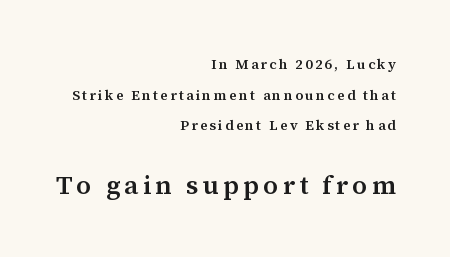
The image shows 26 px text type, upright; set right-aligned, loose line spacing (2.19x), not underlined; the second (bottom) block is 1.86x larger.
